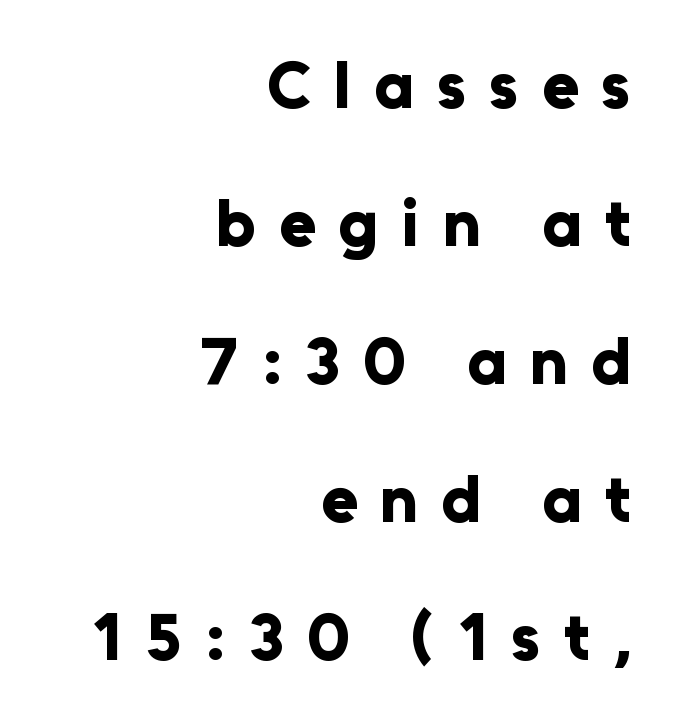
Q: Is the text bold? A: Yes.
Q: Is the text italic (slanted)? A: No, it is upright.
Q: Is the typeface a serif or a sans-serif typeface? A: Sans-serif.
Q: Is the text underlined? A: No.
Q: How is the paragraph aligned? A: Right-aligned.
Q: Is the spacing between letters normal or unusually wide? A: Unusually wide.
Q: Is the spacing between lines tight, normal or loose? A: Loose.
Q: Width (condensed, normal, or wide)? A: Normal.
Q: Stroke contrast? A: Low.
Q: x-height? A: Medium.
Q: Monospaced? A: No.
